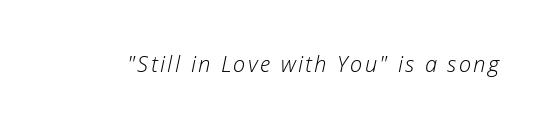
Q: Is the text bold? A: No.
Q: Is the text italic (slanted)? A: Yes, it leans right by about 12 degrees.
Q: Is the text underlined? A: No.
